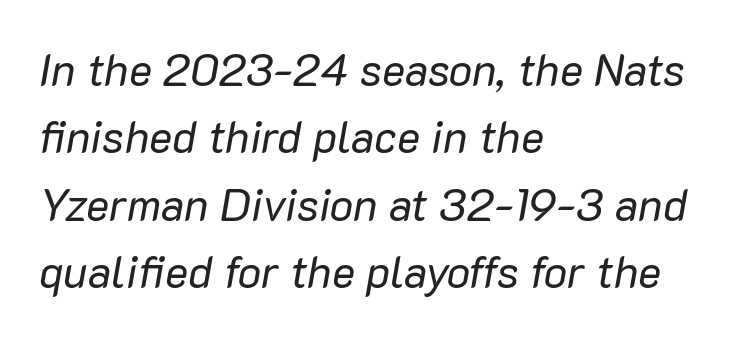
{"italic": "yes", "lean": "right", "slant_degrees": 10, "bold": "no", "weight": "regular", "width": "normal", "stroke_contrast": "low", "x_height": "medium", "monospaced": "no", "underline": "no", "align": "left", "line_spacing": "normal", "line_spacing_ratio": 1.53, "letter_spacing": "normal", "letter_spacing_em": 0.0, "glyph_px": 44}
